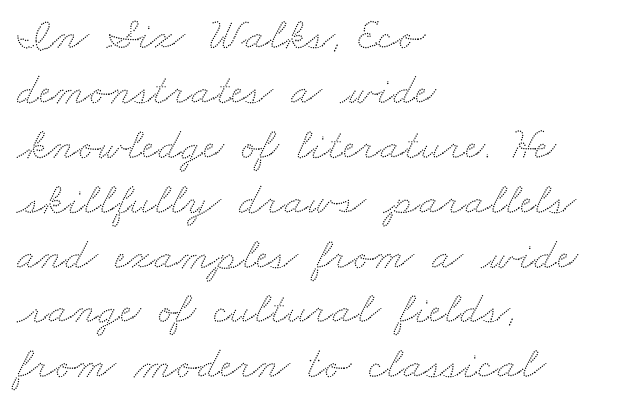
Looks like regular typesetting: each glyph gets only the width it needs. This sample is left-justified, so line endings fall wherever the words run out. The glyphs are unaccompanied by any horizontal stroke below them. In terms of letterspacing, this is plain default setting.
